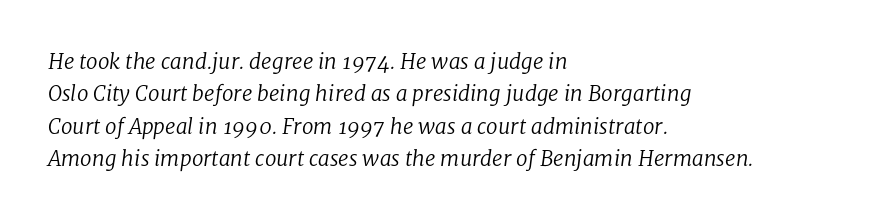
The paragraph has a hard left edge and a soft right edge. You could call the tracking neutral — neither tight nor loose. Is the stroke heavy? The answer is a plain regular-or-lighter. The string is rendered with underlining switched off.
